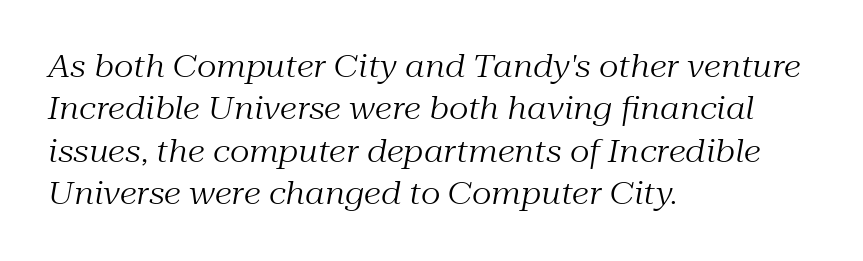
In terms of posture, this sample is oblique. The horizontal fit of the characters is conventional and even. A typesetter would label this face a serif. The passage shown is typed in a proportional face where columns would drift.
